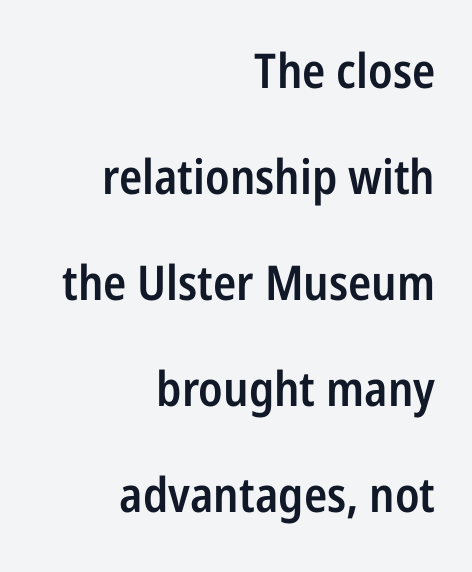
The image shows 48 px semibold, condensed sans-serif type, upright; set right-aligned, loose line spacing (2.21x), normal letter spacing, not underlined; low stroke contrast and a medium x-height.
